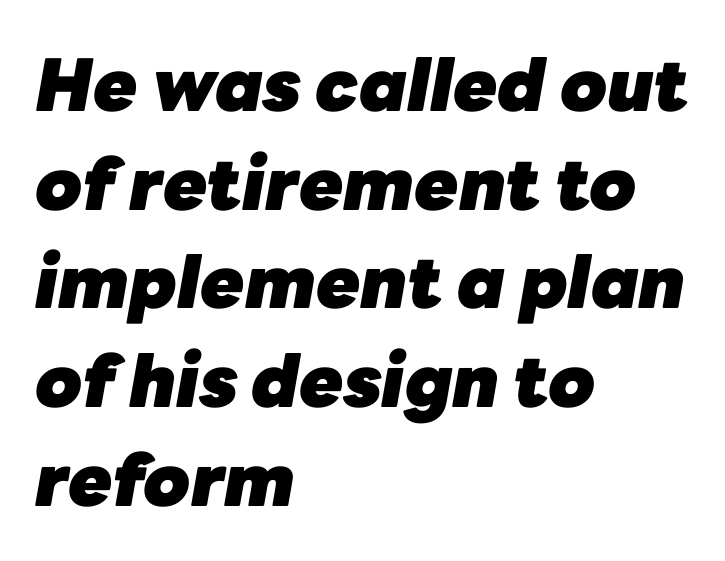
These lines are rendered in a variable-pitch font. Lines of text with bare space underneath. Summary of weight: heavy, a full bold. In CSS terms this would be text-align: left.
